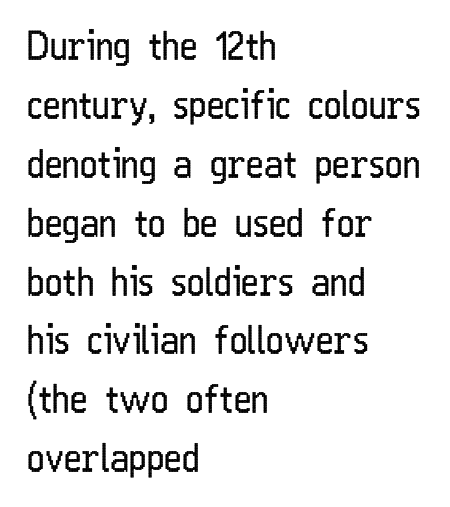
This sample has the flowing, uneven cadence of proportional lettering. The letters sit at their default tracking, neither squeezed nor spread. Are there feet on the stems? There aren't — it's a sans. Compared with a typical body face, this is equally light or lighter still.
